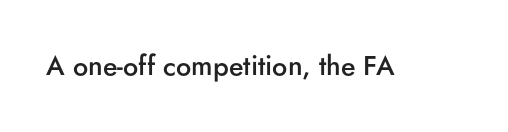
Q: Is the text bold? A: Semi-bold.
Q: Is the text italic (slanted)? A: No, it is upright.
Q: Is the text underlined? A: No.
Q: Is the spacing between letters normal or unusually wide? A: Normal.
